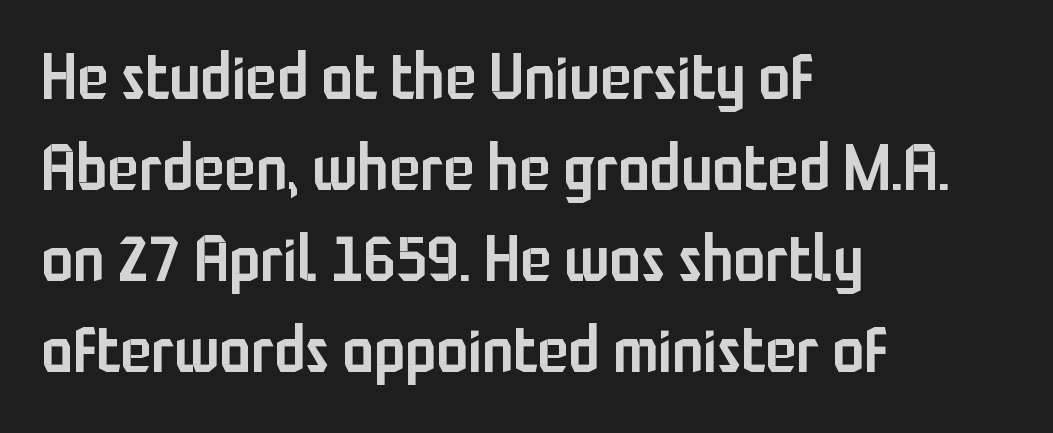
{"serif": "no", "italic": "no", "bold": "semi", "weight": "semibold", "width": "condensed", "stroke_contrast": "low", "x_height": "medium", "monospaced": "no", "underline": "no", "align": "left", "line_spacing": "normal", "line_spacing_ratio": 1.42, "letter_spacing": "normal", "letter_spacing_em": 0.0, "glyph_px": 64}
